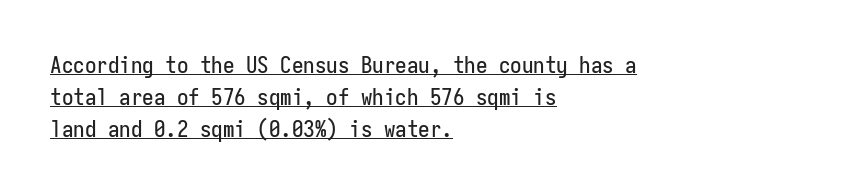
Summary of vertical rhythm: regular, with standard interline spacing. Compared with typical body copy, the letter spacing here is the same. Rendered with straight, roman letterforms. The rag falls on the right side of this text block.
